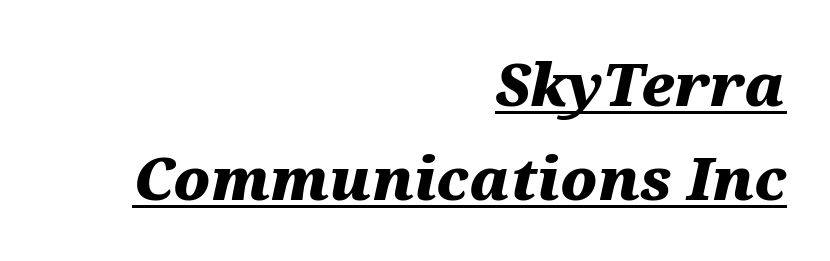
The image shows 58 px heavy, wide type, italic (leaning right); set right-aligned, normal line spacing (1.62x), normal letter spacing, underlined; medium stroke contrast and a medium x-height.
